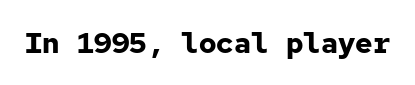
Q: Is the text bold? A: Yes.
Q: Is the text italic (slanted)? A: No, it is upright.
Q: Is the typeface a serif or a sans-serif typeface? A: Sans-serif.
Q: Is the text underlined? A: No.
Q: Is the spacing between letters normal or unusually wide? A: Normal.
Q: Width (condensed, normal, or wide)? A: Normal.
Q: Stroke contrast? A: Low.
Q: x-height? A: Medium.
Q: Monospaced? A: Yes.
